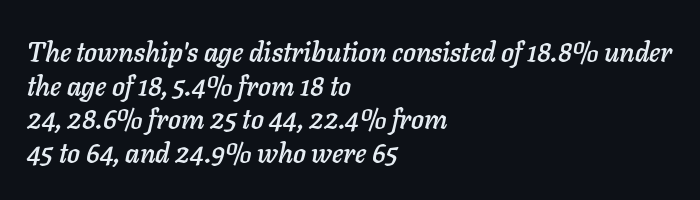
The axis of the letterforms is tilted away from vertical. The baseline area is clear. These lines are set flush left with a ragged right edge. Successive baselines arrive at the customary interval. There is no visible air inserted between adjacent glyphs.
